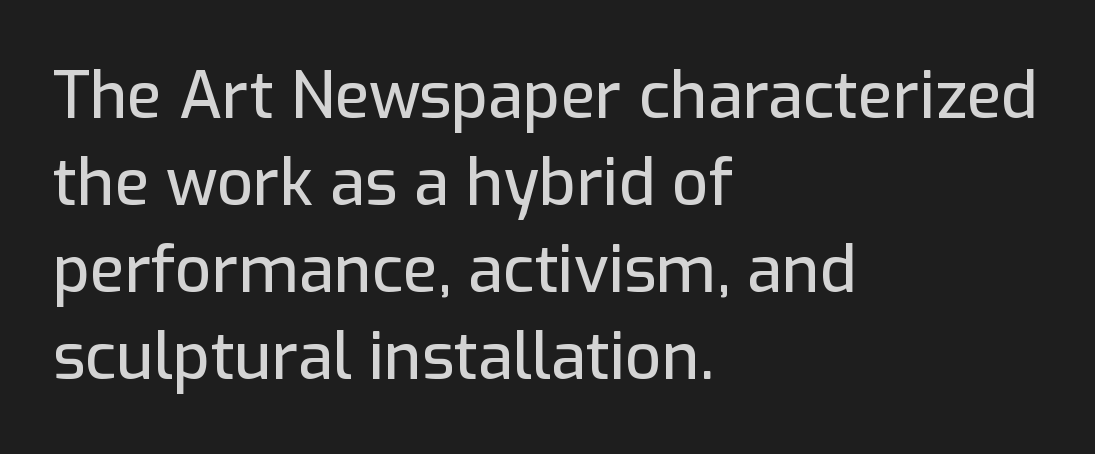
Q: Is the text italic (slanted)? A: No, it is upright.
Q: Is the typeface a serif or a sans-serif typeface? A: Sans-serif.
Q: Is the text underlined? A: No.
Q: How is the paragraph aligned? A: Left-aligned.
Q: Is the spacing between letters normal or unusually wide? A: Normal.
Q: Is the spacing between lines tight, normal or loose? A: Normal.
Q: Width (condensed, normal, or wide)? A: Normal.
Q: Stroke contrast? A: Low.
Q: x-height? A: Medium.
Q: Monospaced? A: No.
